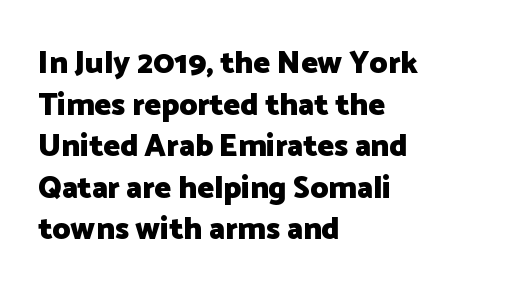
The image shows 31 px heavy sans-serif type, upright; set left-aligned, normal line spacing (1.34x), normal letter spacing, not underlined; low stroke contrast and a medium x-height.
